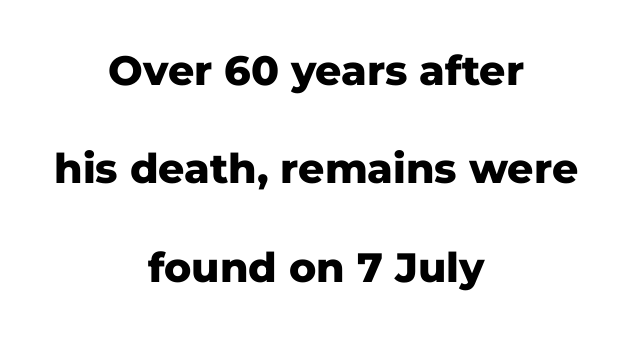
{"serif": "no", "italic": "no", "bold": "yes", "weight": "heavy", "width": "normal", "stroke_contrast": "low", "x_height": "medium", "monospaced": "no", "underline": "no", "align": "center", "line_spacing": "loose", "line_spacing_ratio": 2.4, "letter_spacing": "normal", "letter_spacing_em": 0.0, "glyph_px": 41}
